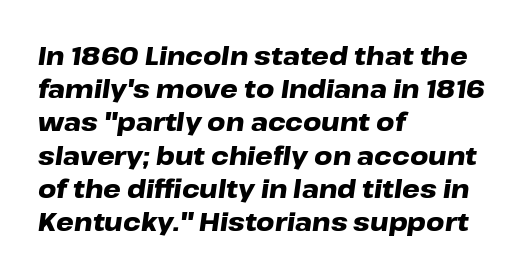
Q: Is the text bold? A: Yes.
Q: Is the text italic (slanted)? A: Yes, it leans right by about 8 degrees.
Q: Is the text underlined? A: No.
Q: How is the paragraph aligned? A: Left-aligned.
Q: Is the spacing between letters normal or unusually wide? A: Normal.
Q: Is the spacing between lines tight, normal or loose? A: Normal.
